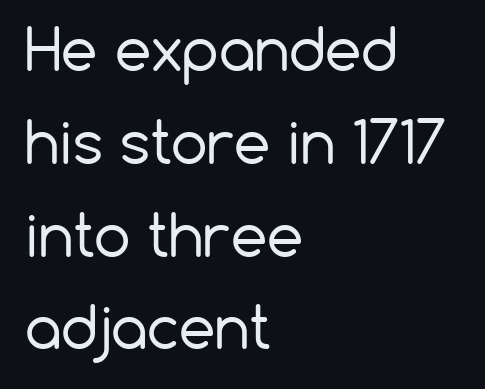
Q: Is the text bold? A: No.
Q: Is the text italic (slanted)? A: No, it is upright.
Q: Is the typeface a serif or a sans-serif typeface? A: Sans-serif.
Q: Is the text underlined? A: No.
Q: How is the paragraph aligned? A: Left-aligned.
Q: Is the spacing between letters normal or unusually wide? A: Normal.
Q: Is the spacing between lines tight, normal or loose? A: Normal.
Q: Width (condensed, normal, or wide)? A: Normal.
Q: Stroke contrast? A: Low.
Q: x-height? A: Medium.
Q: Monospaced? A: No.
